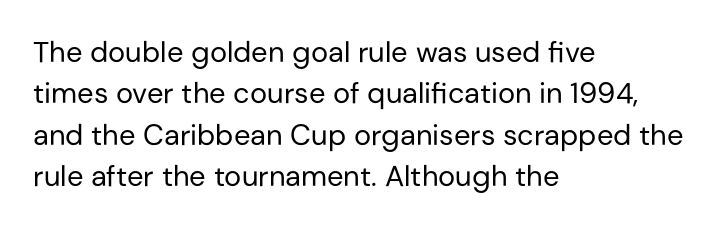
You can tell it's not italic because the verticals are truly vertical. The face used here is rendered with its standard letterfit. This rendering uses left alignment, leaving the right contour irregular. The space beneath each line is pristine and unruled.
